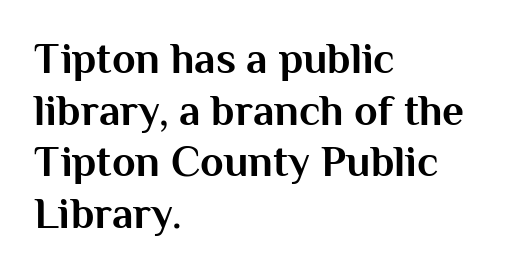
Q: Is the text bold? A: Yes.
Q: Is the text italic (slanted)? A: No, it is upright.
Q: Is the typeface a serif or a sans-serif typeface? A: Sans-serif.
Q: Is the text underlined? A: No.
Q: How is the paragraph aligned? A: Left-aligned.
Q: Is the spacing between letters normal or unusually wide? A: Normal.
Q: Width (condensed, normal, or wide)? A: Normal.
Q: Stroke contrast? A: Medium.
Q: x-height? A: Medium.
Q: Monospaced? A: No.
